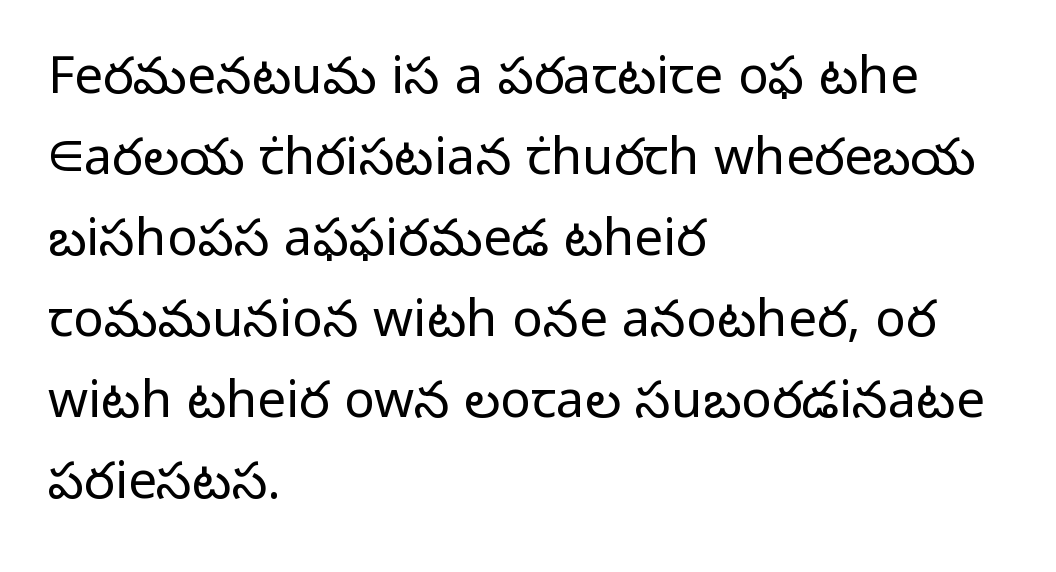
This sample is left-justified, so line endings fall wherever the words run out. Vertical stems look standard width or narrower in stroke. These lines are rendered in a variable-pitch font. Students, note that the glyphs here touch the page at normal intervals.
